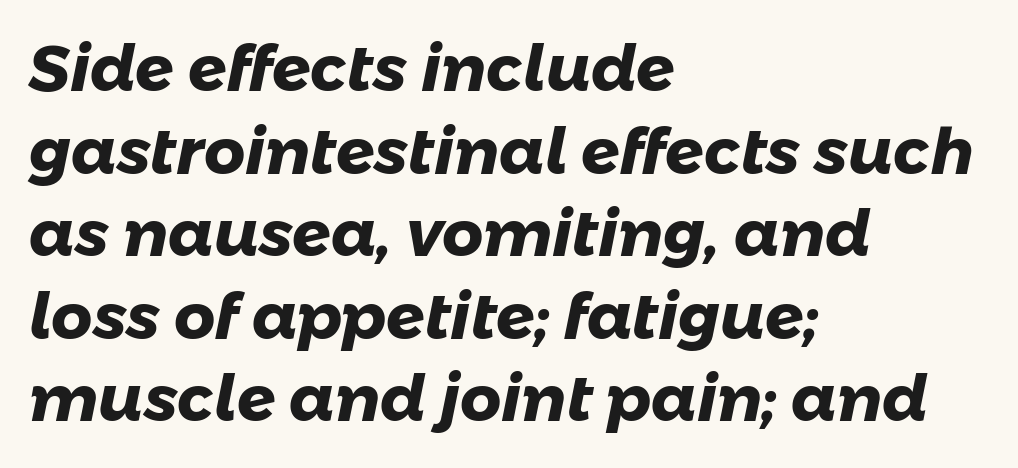
Weight: bold. In terms of letterspacing, this is plain default setting. Interline gaps are of average width in this sample. The words here are not underlined. This sample is left-justified, so line endings fall wherever the words run out. Varying glyph widths throughout — classic text-font behaviour.
